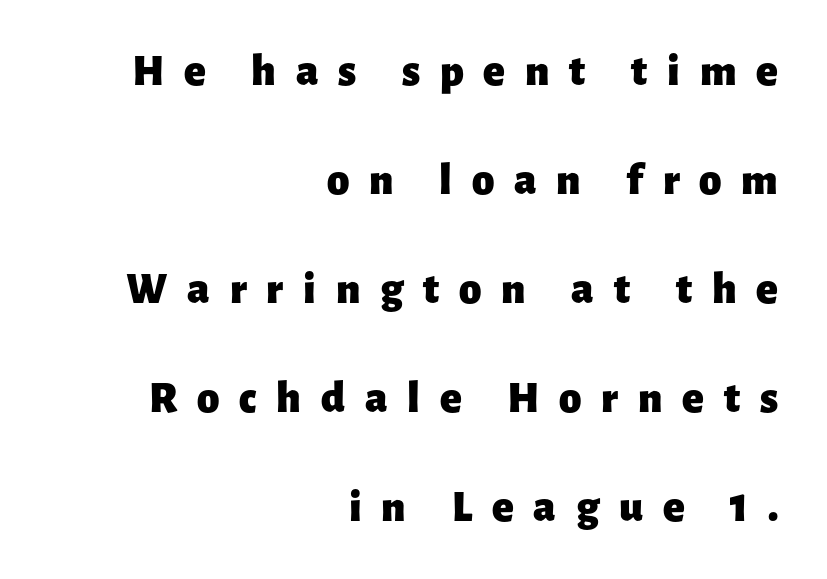
The image shows 45 px heavy sans-serif type, upright; set right-aligned, loose line spacing (2.42x), unusually wide letter spacing (+0.44 em), not underlined; low stroke contrast and a medium x-height.
